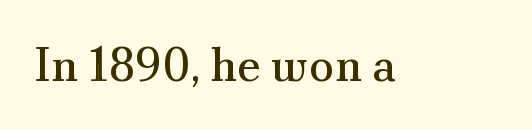
The image shows 47 px regular-weight serif type, upright; set normal letter spacing, not underlined; medium stroke contrast and a small x-height.
